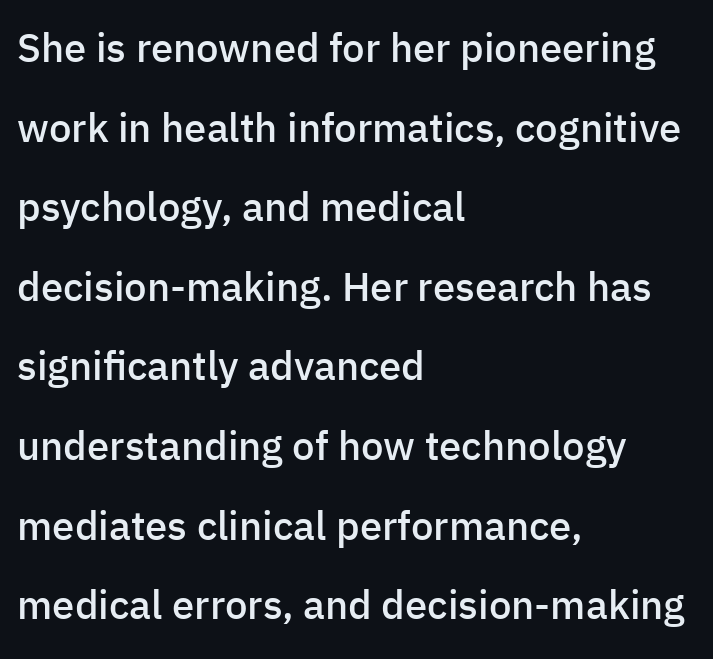
{"serif": "no", "italic": "no", "bold": "semi", "weight": "semibold", "width": "normal", "stroke_contrast": "low", "x_height": "medium", "monospaced": "no", "underline": "no", "align": "left", "line_spacing": "loose", "line_spacing_ratio": 1.99, "letter_spacing": "normal", "letter_spacing_em": 0.0, "glyph_px": 40}
